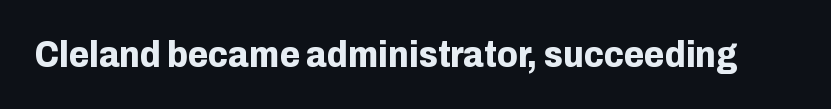
A typesetter would call this zero additional tracking. The zone under the glyphs is completely vacant. The designer went with a sans here, leaving each stem footless. Here the designer chose a conventional face with non-uniform glyph widths. Do the letters lean? They stand straight.
